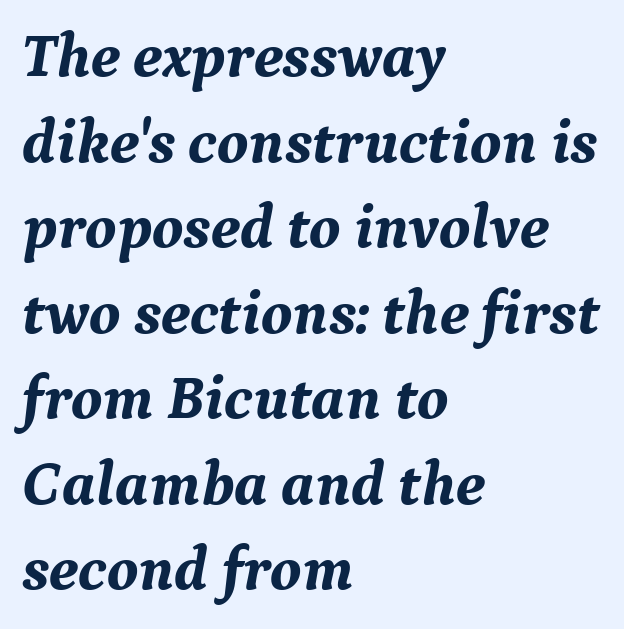
{"serif": "yes", "italic": "yes", "lean": "right", "slant_degrees": 9, "bold": "yes", "weight": "bold", "width": "normal", "stroke_contrast": "medium", "x_height": "medium", "monospaced": "no", "underline": "no", "align": "left", "line_spacing": "normal", "line_spacing_ratio": 1.38, "letter_spacing": "normal", "letter_spacing_em": 0.0, "glyph_px": 62}
